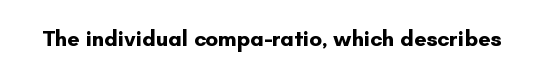
The image shows 22 px bold type, upright; set normal letter spacing, not underlined.
